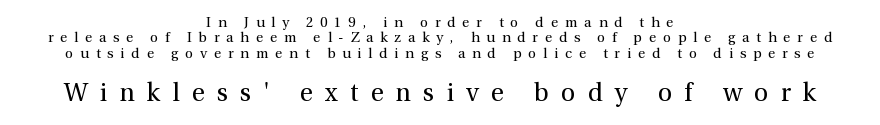
Q: Is the text bold? A: No.
Q: Is the text italic (slanted)? A: No, it is upright.
Q: Is the text underlined? A: No.
Q: How is the paragraph aligned? A: Centered.
Q: Is the spacing between letters normal or unusually wide? A: Unusually wide.
Q: Is the spacing between lines tight, normal or loose? A: Tight.
Q: Which block of text is set in a larger size, the first (top) or the second (bottom)? A: The second (bottom) one.
